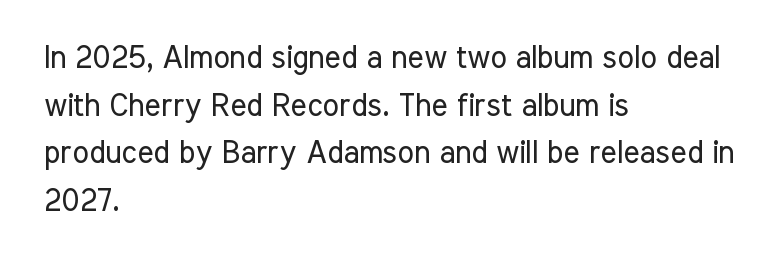
Whoever set this chose a conventional vertical rhythm. This is not heavy type; no bold has been used. Descender tails drop into unmarked territory. The rendering uses natural spacing where letterforms have individual widths. This is sans-serif lettering, the kind often seen on screens and signage. Posture: upright roman.
